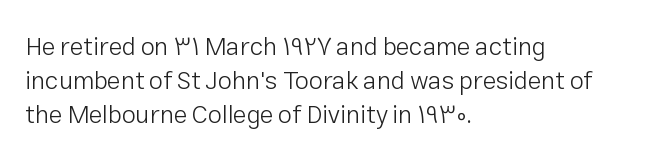
{"italic": "no", "bold": "no", "underline": "no", "align": "left", "line_spacing": "normal", "line_spacing_ratio": 1.37, "letter_spacing": "normal", "letter_spacing_em": 0.0, "glyph_px": 25}
